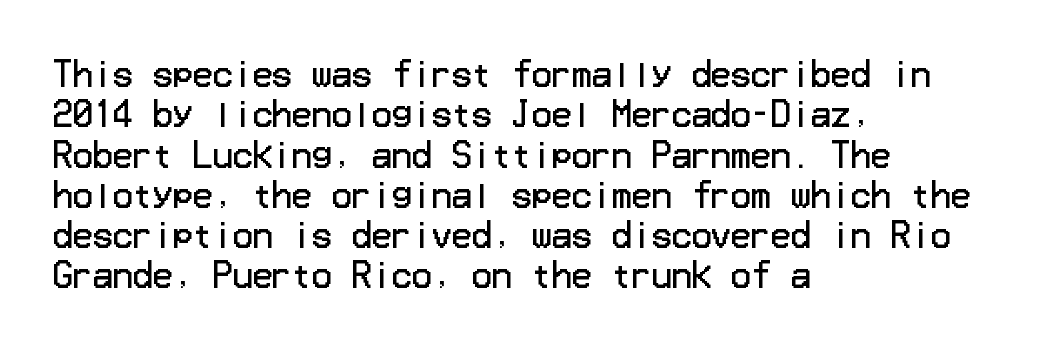
Notice how the passage keeps a crisp vertical edge on the left only. Stem width sits at or under what a default text font uses. Underline: absent. Inter-character spacing is left at the font's built-in metrics. The characters display no serif detailing; their extremities are plain. The typography opts for an upright posture over an oblique one.
